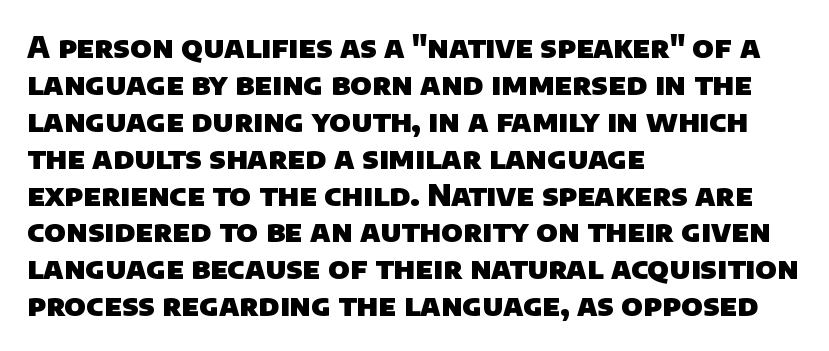
{"serif": "no", "bold": "yes", "weight": "heavy", "width": "normal", "stroke_contrast": "low", "x_height": "large", "monospaced": "no", "underline": "no", "align": "left", "line_spacing_ratio": 1.23, "letter_spacing": "normal", "letter_spacing_em": 0.0, "glyph_px": 30}
